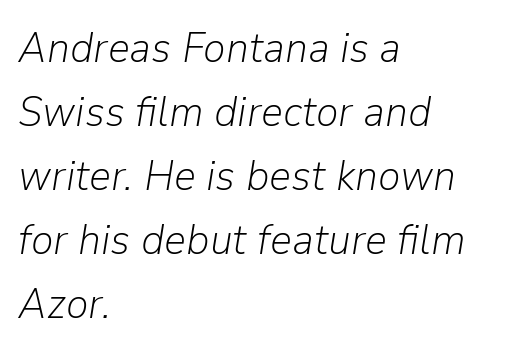
Q: Is the text bold? A: No.
Q: Is the text italic (slanted)? A: Yes, it leans right by about 9 degrees.
Q: Is the text underlined? A: No.
Q: How is the paragraph aligned? A: Left-aligned.
Q: Is the spacing between letters normal or unusually wide? A: Normal.
Q: Is the spacing between lines tight, normal or loose? A: Normal.
Q: Width (condensed, normal, or wide)? A: Normal.
Q: Stroke contrast? A: Low.
Q: x-height? A: Medium.
Q: Monospaced? A: No.
